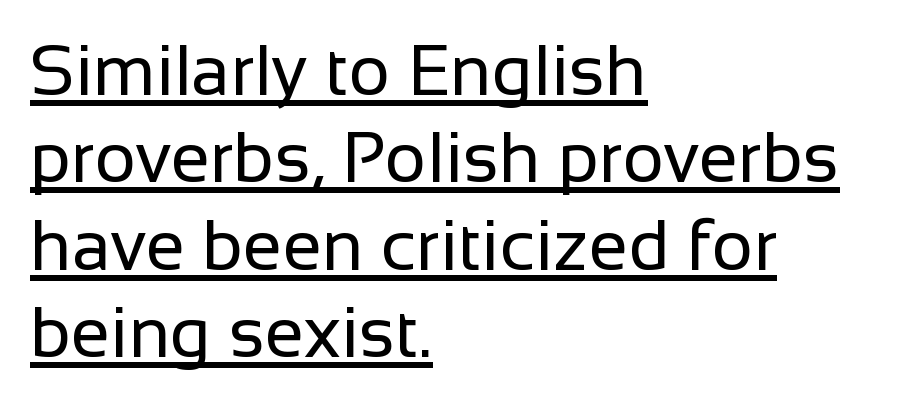
{"serif": "no", "italic": "no", "bold": "no", "weight": "regular", "width": "normal", "stroke_contrast": "low", "x_height": "medium", "monospaced": "no", "underline": "yes", "align": "left", "line_spacing_ratio": 1.23, "letter_spacing": "normal", "letter_spacing_em": 0.0, "glyph_px": 71}
